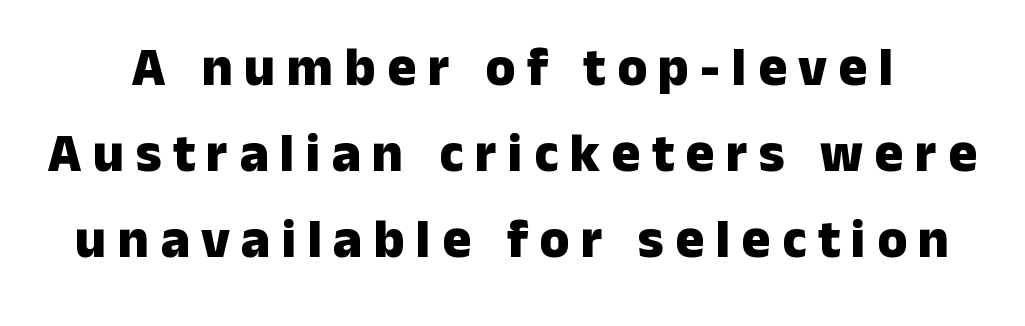
Q: Is the text bold? A: Yes.
Q: Is the text italic (slanted)? A: No, it is upright.
Q: Is the typeface a serif or a sans-serif typeface? A: Sans-serif.
Q: Is the text underlined? A: No.
Q: Is the spacing between letters normal or unusually wide? A: Unusually wide.
Q: Is the spacing between lines tight, normal or loose? A: Normal.
Q: Width (condensed, normal, or wide)? A: Normal.
Q: Stroke contrast? A: Low.
Q: x-height? A: Medium.
Q: Monospaced? A: No.
